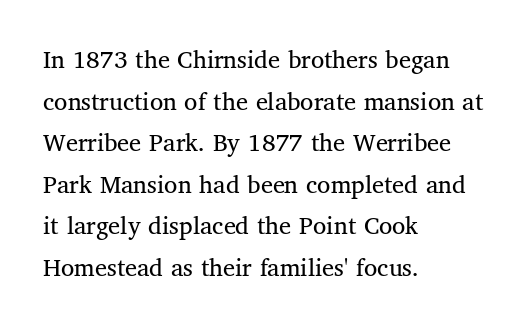
Q: Is the text bold? A: No.
Q: Is the text italic (slanted)? A: No, it is upright.
Q: Is the text underlined? A: No.
Q: How is the paragraph aligned? A: Left-aligned.
Q: Is the spacing between letters normal or unusually wide? A: Normal.
Q: Is the spacing between lines tight, normal or loose? A: Normal.
